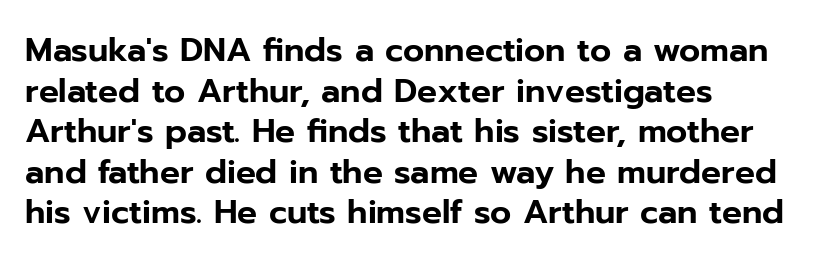
Q: Is the text italic (slanted)? A: No, it is upright.
Q: Is the typeface a serif or a sans-serif typeface? A: Sans-serif.
Q: Is the text underlined? A: No.
Q: How is the paragraph aligned? A: Left-aligned.
Q: Is the spacing between letters normal or unusually wide? A: Normal.
Q: Width (condensed, normal, or wide)? A: Normal.
Q: Stroke contrast? A: Low.
Q: x-height? A: Medium.
Q: Monospaced? A: No.
